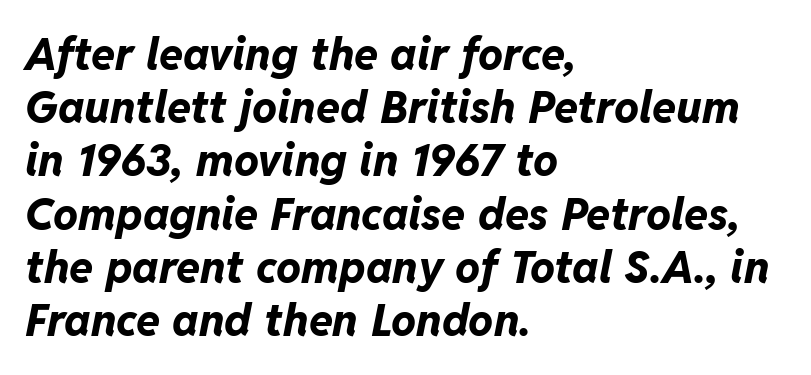
The image shows 44 px bold type, italic (leaning right); set left-aligned, line spacing 1.21x, normal letter spacing, not underlined; low stroke contrast and a medium x-height.
